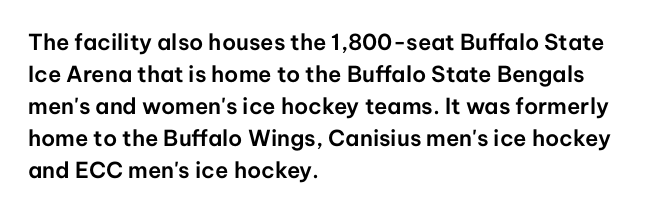
The image shows 22 px text type, upright; set left-aligned, normal line spacing (1.45x), normal letter spacing, not underlined.
